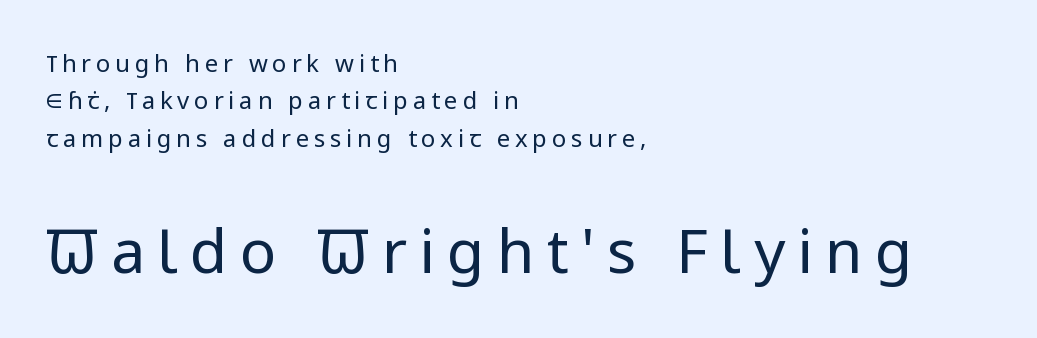
The image shows 61 px regular-weight sans-serif type, upright; set left-aligned, normal line spacing (1.56x), unusually wide letter spacing (+0.2 em), not underlined; the second (bottom) block is 2.54x larger; low stroke contrast and a medium x-height.
